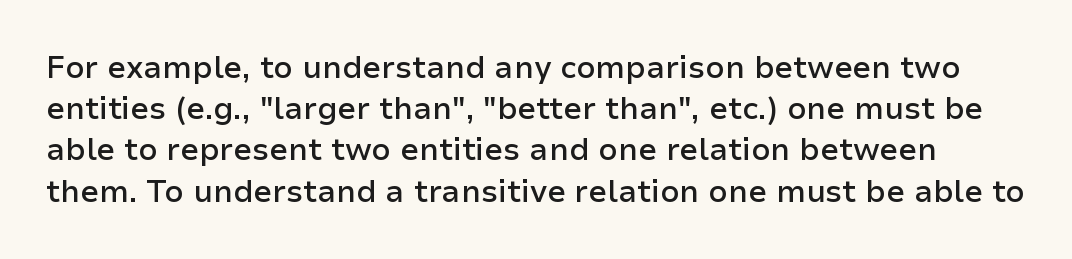
Q: Is the text bold? A: Semi-bold.
Q: Is the text italic (slanted)? A: No, it is upright.
Q: Is the typeface a serif or a sans-serif typeface? A: Sans-serif.
Q: Is the text underlined? A: No.
Q: Is the spacing between letters normal or unusually wide? A: Normal.
Q: Is the spacing between lines tight, normal or loose? A: Normal.
Q: Width (condensed, normal, or wide)? A: Normal.
Q: Stroke contrast? A: Low.
Q: x-height? A: Medium.
Q: Monospaced? A: No.
